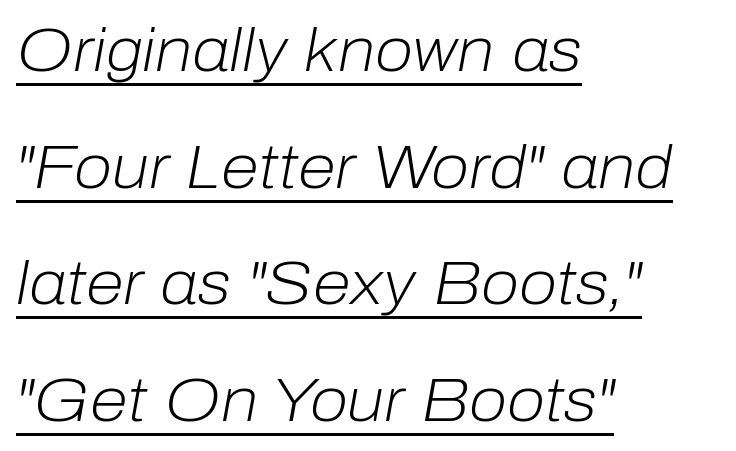
Q: Is the text bold? A: No.
Q: Is the text italic (slanted)? A: Yes, it leans right by about 10 degrees.
Q: Is the text underlined? A: Yes.
Q: How is the paragraph aligned? A: Left-aligned.
Q: Is the spacing between letters normal or unusually wide? A: Normal.
Q: Width (condensed, normal, or wide)? A: Normal.
Q: Stroke contrast? A: Low.
Q: x-height? A: Medium.
Q: Monospaced? A: No.
